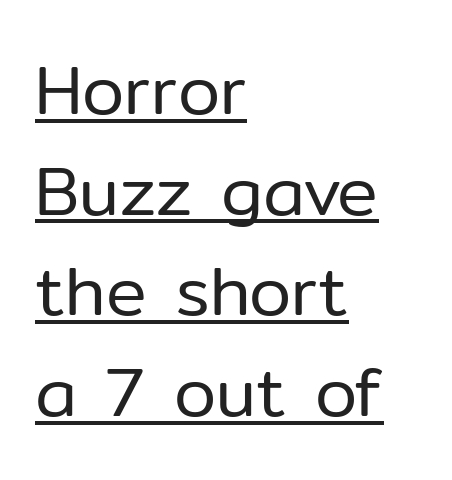
The image shows 68 px regular-weight sans-serif type, upright; set left-aligned, normal line spacing (1.48x), normal letter spacing, underlined; low stroke contrast and a medium x-height.
